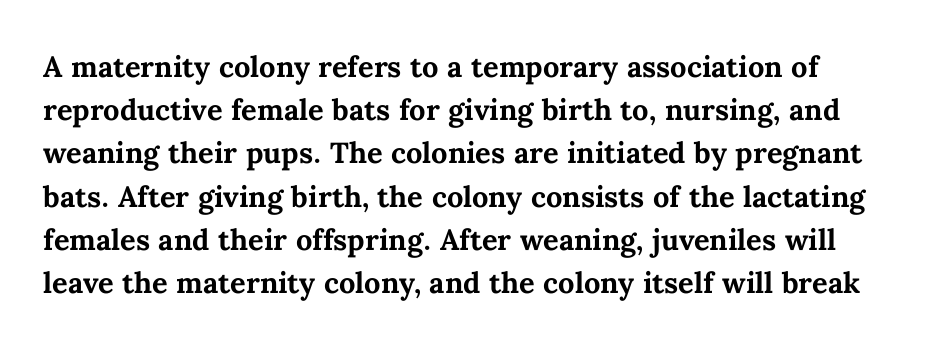
The image shows 29 px bold type, upright; set left-aligned, normal line spacing (1.49x), normal letter spacing, not underlined; medium stroke contrast and a medium x-height.
